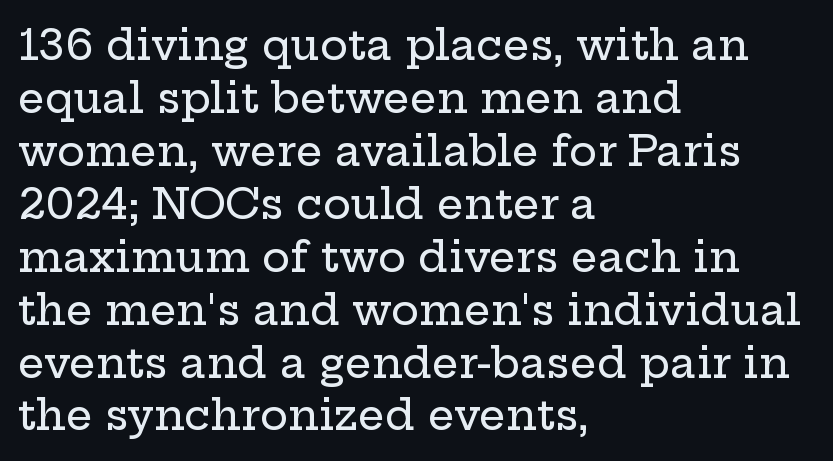
Looks like regular typesetting: each glyph gets only the width it needs. This sample uses an upright cut, with every glyph sitting square on the baseline. How would I describe the line gaps? Plain and ordinary. If you drew a ruler down the left edge, every line would touch it. Is the letter spacing exaggerated? No — it looks like the ordinary default. Letterform terminals end in serifs throughout the passage.
